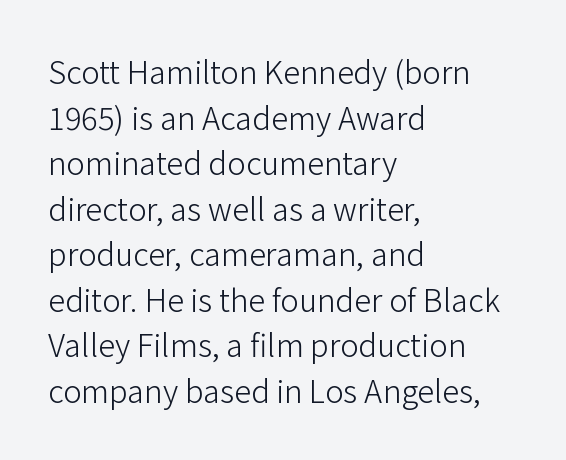
This reads as an unemphasized weight, regular at the heaviest. In CSS terms this would be text-align: left. This rendering leaves character spacing at its baseline value. Vertical spacing — default.
